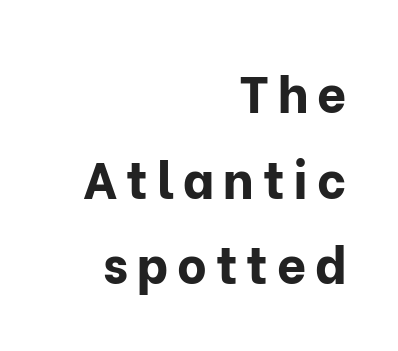
Q: Is the text bold? A: Yes.
Q: Is the text italic (slanted)? A: No, it is upright.
Q: Is the typeface a serif or a sans-serif typeface? A: Sans-serif.
Q: Is the text underlined? A: No.
Q: How is the paragraph aligned? A: Right-aligned.
Q: Is the spacing between lines tight, normal or loose? A: Normal.
Q: Width (condensed, normal, or wide)? A: Normal.
Q: Stroke contrast? A: Low.
Q: x-height? A: Medium.
Q: Monospaced? A: No.
